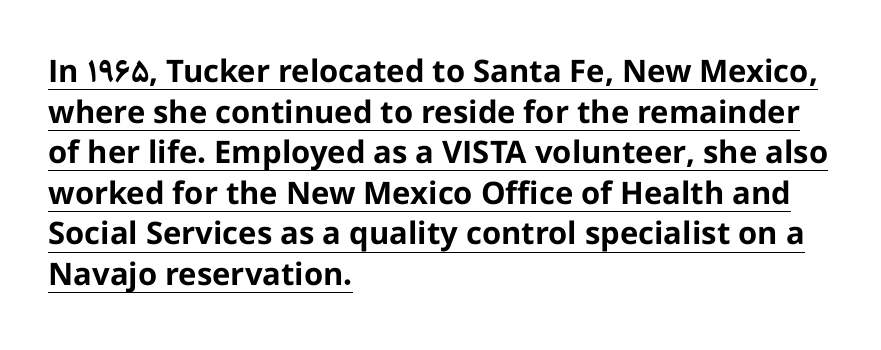
Q: Is the text bold? A: Yes.
Q: Is the text italic (slanted)? A: No, it is upright.
Q: Is the typeface a serif or a sans-serif typeface? A: Sans-serif.
Q: Is the text underlined? A: Yes.
Q: How is the paragraph aligned? A: Left-aligned.
Q: Is the spacing between letters normal or unusually wide? A: Normal.
Q: Is the spacing between lines tight, normal or loose? A: Normal.
Q: Width (condensed, normal, or wide)? A: Normal.
Q: Stroke contrast? A: Low.
Q: x-height? A: Medium.
Q: Monospaced? A: No.
